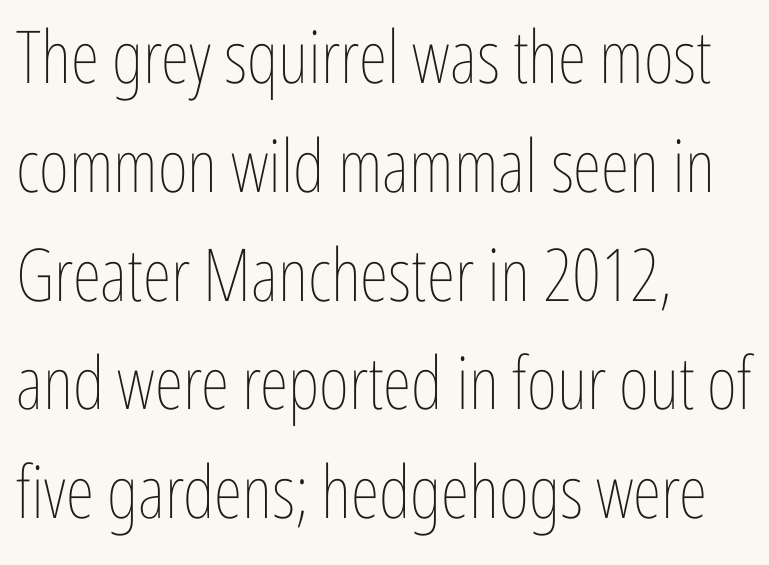
{"italic": "no", "bold": "no", "weight": "thin", "width": "condensed", "stroke_contrast": "low", "x_height": "medium", "monospaced": "no", "underline": "no", "align": "left", "line_spacing": "normal", "line_spacing_ratio": 1.49, "letter_spacing": "normal", "letter_spacing_em": 0.0, "glyph_px": 73}
